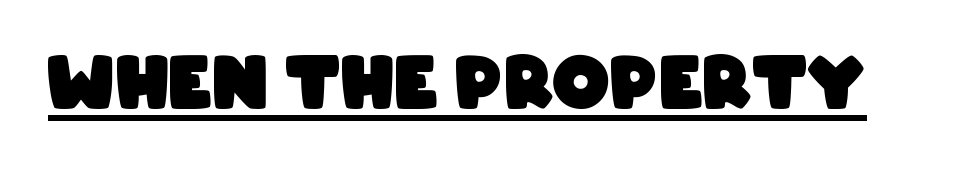
{"serif": "no", "bold": "yes", "weight": "heavy", "width": "condensed", "stroke_contrast": "low", "x_height": "large", "monospaced": "no", "underline": "yes", "letter_spacing": "normal", "letter_spacing_em": 0.0, "glyph_px": 72}
